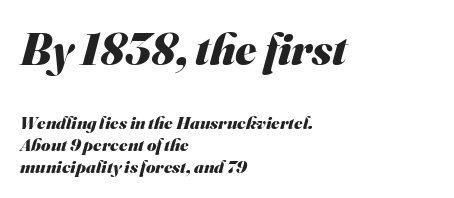
You could not count columns in this text — the font is proportionally spaced. There is no visible air inserted between adjacent glyphs. Serifs: no, the terminals of the letterforms are clean. The rag falls on the right side of this text block. The face used here appears at its bigger size in the upper chunk. Bold? Absolutely — the strokes are thick and heavy.
